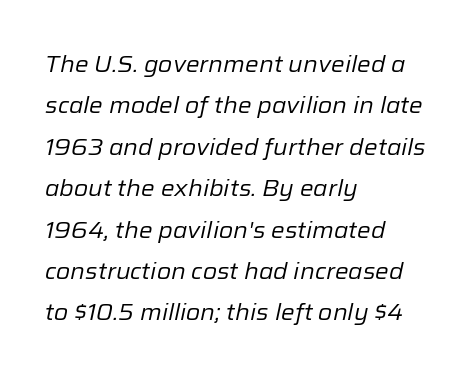
Q: Is the text bold? A: No.
Q: Is the text italic (slanted)? A: Yes, it leans right by about 12 degrees.
Q: Is the text underlined? A: No.
Q: How is the paragraph aligned? A: Left-aligned.
Q: Is the spacing between letters normal or unusually wide? A: Normal.
